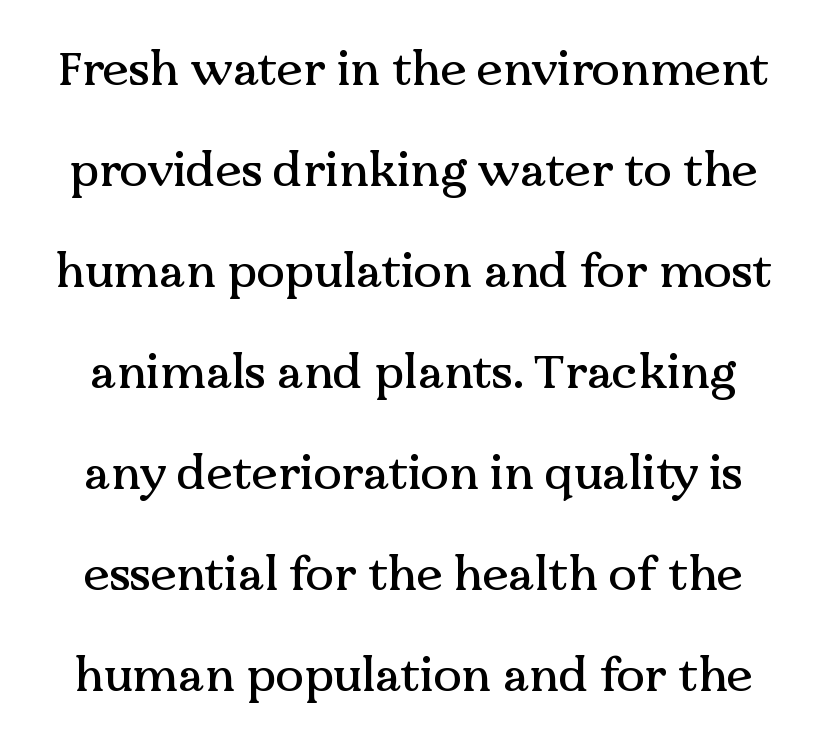
Each letter's strokes conclude with small projecting serifs. The letters advance in unequal steps, a hallmark of proportional type. Vertical strokes here are truly vertical. Tracking here is standard; glyphs follow each other at the usual distance. The specimen omits any rule beneath the text block's lines.
